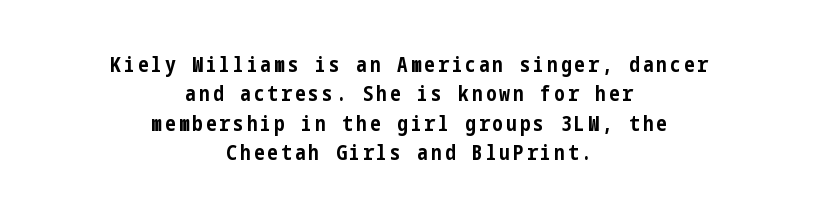
Q: Is the text bold? A: Yes.
Q: Is the text italic (slanted)? A: No, it is upright.
Q: Is the text underlined? A: No.
Q: How is the paragraph aligned? A: Centered.
Q: Is the spacing between lines tight, normal or loose? A: Normal.
